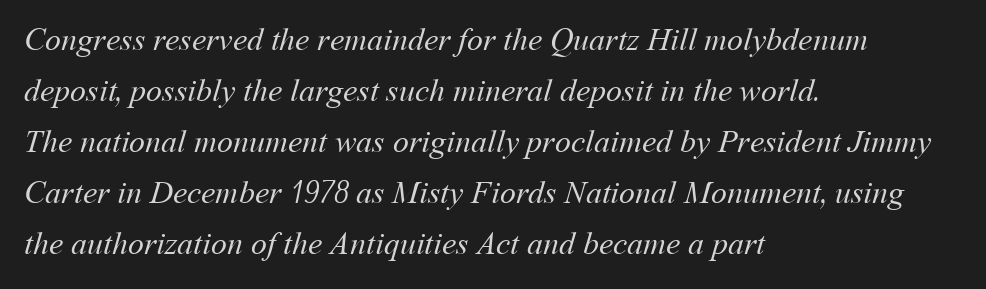
Q: Is the text bold? A: No.
Q: Is the text underlined? A: No.
Q: How is the paragraph aligned? A: Left-aligned.
Q: Is the spacing between letters normal or unusually wide? A: Normal.
Q: Is the spacing between lines tight, normal or loose? A: Normal.
Q: Width (condensed, normal, or wide)? A: Normal.
Q: Stroke contrast? A: Medium.
Q: x-height? A: Medium.
Q: Monospaced? A: No.
